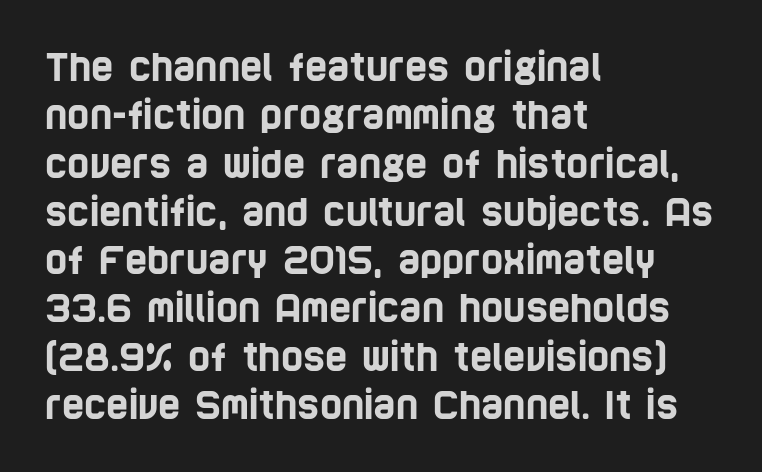
Does extra space separate the letters? No, they use regular spacing. Grotesque or geometric, the face here clearly has no serifs. Layout note: lines flush left. Varying glyph widths throughout — classic text-font behaviour. The foot of each line stays bare and open.
